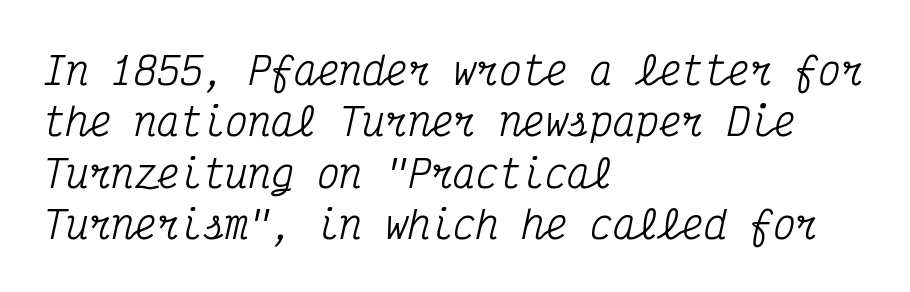
Letterform terminals end in serifs throughout the passage. The lines sit at an ordinary, default distance from one another. The lines are quadded left. Default kerning and tracking; the words read as compact shapes. Here the designer chose a console-style face with uniform glyph widths.
